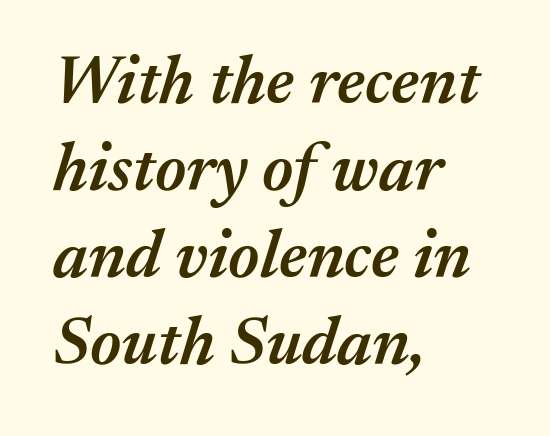
The image shows 67 px semibold type, italic (leaning right); set left-aligned, normal line spacing (1.3x), normal letter spacing, not underlined; medium stroke contrast and a medium x-height.
